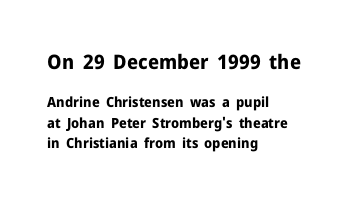
{"italic": "no", "bold": "yes", "underline": "no", "align": "left", "line_spacing": "normal", "line_spacing_ratio": 1.46, "letter_spacing": "normal", "letter_spacing_em": 0.0, "larger_block": "first", "size_ratio": 1.43, "glyph_px": 20}
